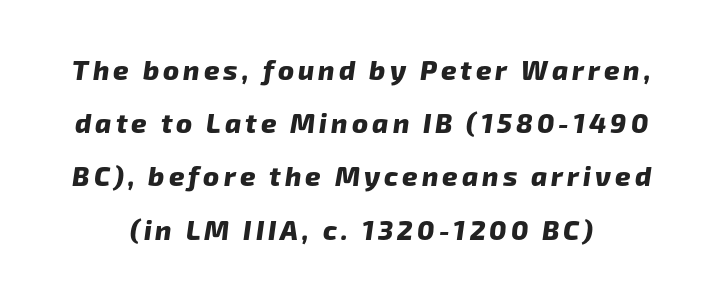
This rendering features lettering with no underline. These lines stand farther apart than default settings would place them. Every letter is thick-stroked: bold, no question.
